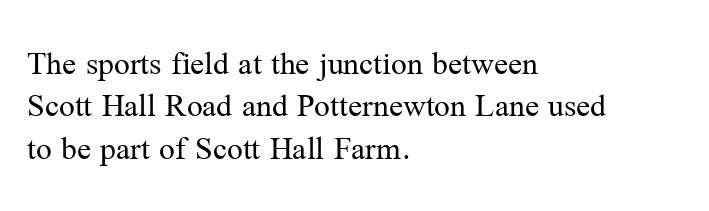
The image shows 35 px regular-weight serif type, upright; set left-aligned, line spacing 1.21x, normal letter spacing, not underlined; medium stroke contrast and a medium x-height.
